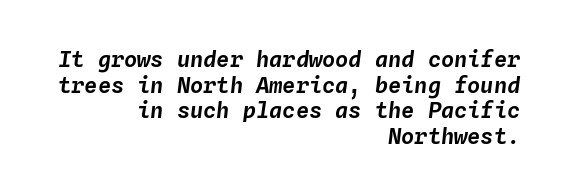
Q: Is the text italic (slanted)? A: Yes, it leans right by about 4 degrees.
Q: Is the text underlined? A: No.
Q: How is the paragraph aligned? A: Right-aligned.
Q: Is the spacing between letters normal or unusually wide? A: Normal.
